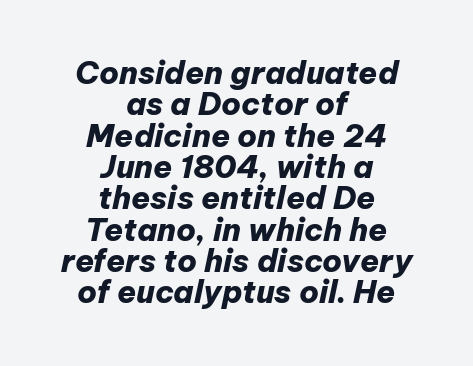
The image shows 31 px heavy type, italic (leaning right); set centered, tight line spacing (1.01x), normal letter spacing, not underlined; low stroke contrast and a medium x-height.
